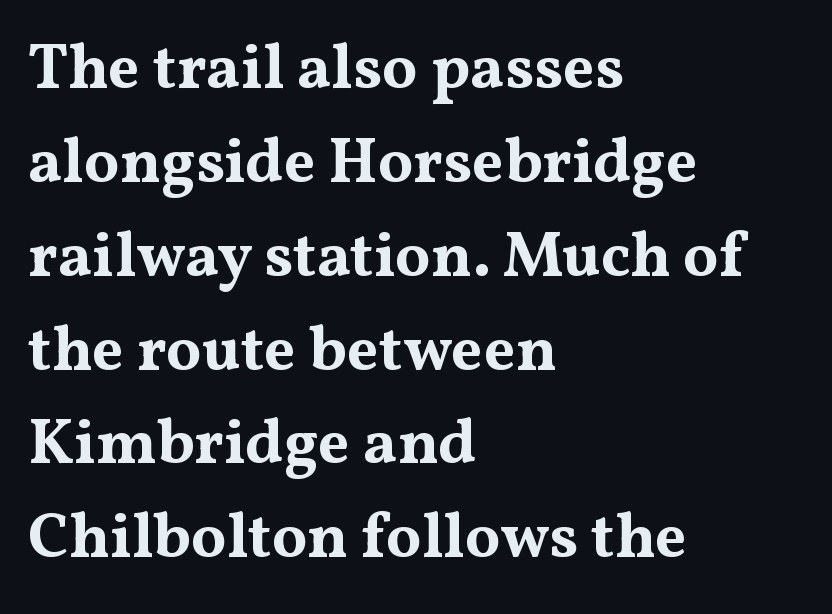
Q: Is the text bold? A: Yes.
Q: Is the text italic (slanted)? A: No, it is upright.
Q: Is the typeface a serif or a sans-serif typeface? A: Serif.
Q: Is the text underlined? A: No.
Q: How is the paragraph aligned? A: Left-aligned.
Q: Is the spacing between letters normal or unusually wide? A: Normal.
Q: Is the spacing between lines tight, normal or loose? A: Normal.
Q: Width (condensed, normal, or wide)? A: Wide.
Q: Stroke contrast? A: Medium.
Q: x-height? A: Medium.
Q: Monospaced? A: No.
